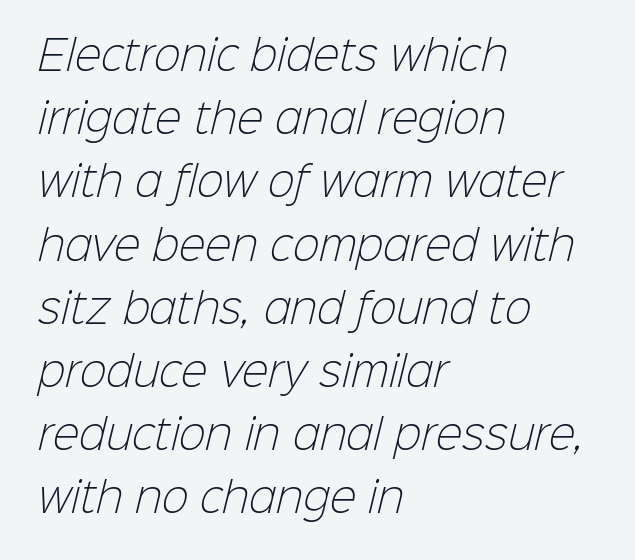
{"serif": "no", "bold": "no", "weight": "light", "width": "normal", "stroke_contrast": "low", "x_height": "medium", "monospaced": "no", "underline": "no", "align": "left", "line_spacing": "normal", "line_spacing_ratio": 1.58, "letter_spacing": "normal", "letter_spacing_em": 0.0, "glyph_px": 40}
